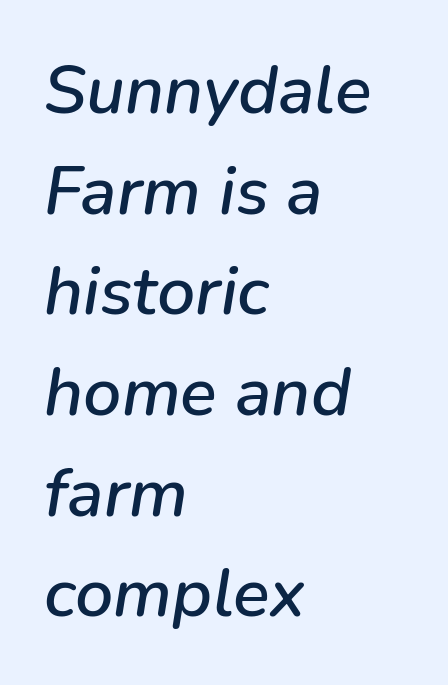
{"italic": "yes", "lean": "right", "slant_degrees": 9, "width": "normal", "stroke_contrast": "low", "x_height": "medium", "monospaced": "no", "underline": "no", "align": "left", "line_spacing": "normal", "line_spacing_ratio": 1.48, "letter_spacing": "normal", "letter_spacing_em": 0.0, "glyph_px": 68}
